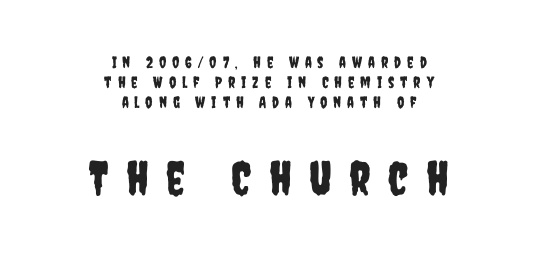
{"serif": "no", "italic": "no", "width": "condensed", "stroke_contrast": "low", "x_height": "large", "monospaced": "no", "underline": "no", "align": "center", "line_spacing": "normal", "line_spacing_ratio": 1.25, "letter_spacing": "wide", "letter_spacing_em": 0.37, "larger_block": "second", "size_ratio": 2.94, "glyph_px": 47}
